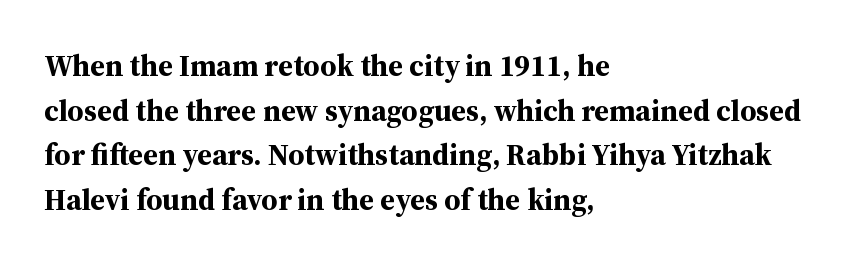
Q: Is the text bold? A: Yes.
Q: Is the text italic (slanted)? A: No, it is upright.
Q: Is the typeface a serif or a sans-serif typeface? A: Serif.
Q: Is the text underlined? A: No.
Q: How is the paragraph aligned? A: Left-aligned.
Q: Is the spacing between letters normal or unusually wide? A: Normal.
Q: Is the spacing between lines tight, normal or loose? A: Normal.
Q: Width (condensed, normal, or wide)? A: Normal.
Q: Stroke contrast? A: Medium.
Q: x-height? A: Medium.
Q: Monospaced? A: No.
